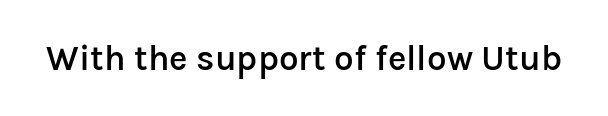
Q: Is the text bold? A: Semi-bold.
Q: Is the text italic (slanted)? A: No, it is upright.
Q: Is the typeface a serif or a sans-serif typeface? A: Sans-serif.
Q: Is the text underlined? A: No.
Q: Is the spacing between letters normal or unusually wide? A: Normal.
Q: Width (condensed, normal, or wide)? A: Normal.
Q: Stroke contrast? A: Low.
Q: x-height? A: Medium.
Q: Monospaced? A: No.
